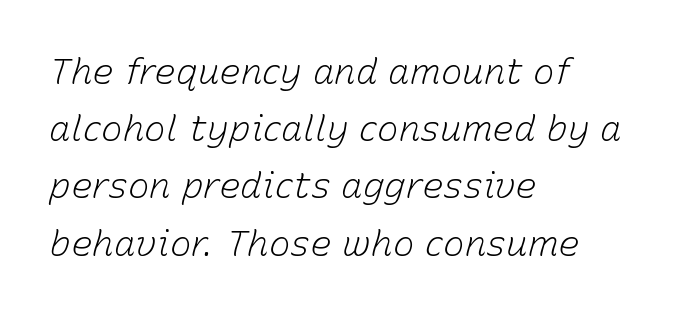
The image shows 36 px light type, italic (leaning right); set left-aligned, normal line spacing (1.59x), normal letter spacing, not underlined; low stroke contrast and a medium x-height.
